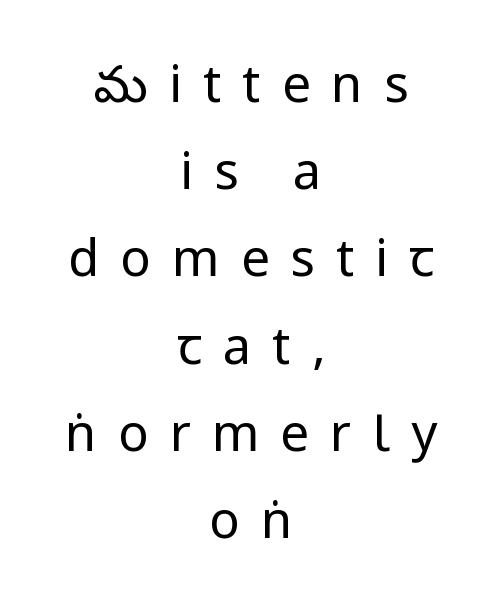
The image shows 51 px regular-weight, condensed sans-serif type, upright; set centered, line spacing 1.71x, unusually wide letter spacing (+0.41 em), not underlined; low stroke contrast and a large x-height.
